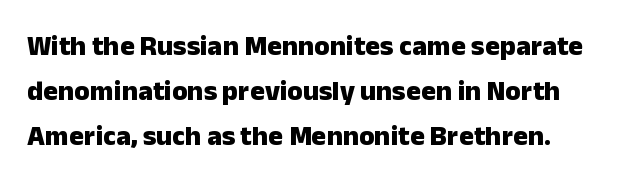
The image shows 28 px heavy sans-serif type, upright; set normal line spacing (1.6x), normal letter spacing, not underlined; low stroke contrast and a medium x-height.
